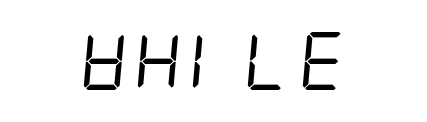
The image shows 58 px regular-weight, condensed sans-serif type; set normal letter spacing, not underlined; low stroke contrast and a large x-height.
